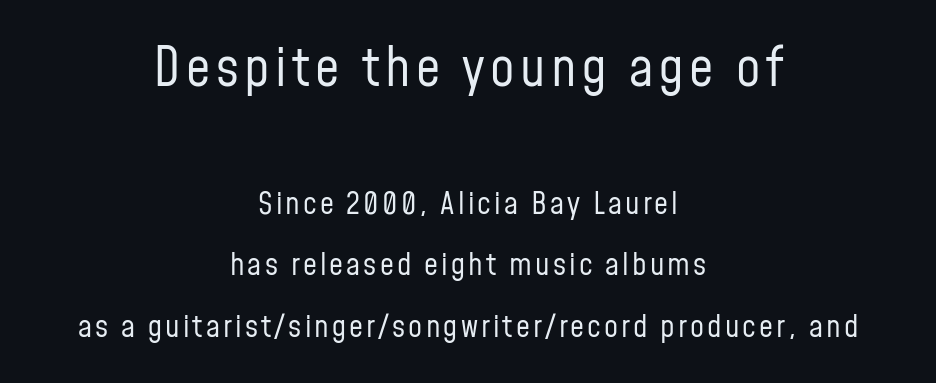
Q: Is the text bold? A: No.
Q: Is the text italic (slanted)? A: No, it is upright.
Q: Is the typeface a serif or a sans-serif typeface? A: Sans-serif.
Q: Is the text underlined? A: No.
Q: How is the paragraph aligned? A: Centered.
Q: Is the spacing between lines tight, normal or loose? A: Loose.
Q: Which block of text is set in a larger size, the first (top) or the second (bottom)? A: The first (top) one.
Q: Width (condensed, normal, or wide)? A: Condensed.
Q: Stroke contrast? A: Low.
Q: x-height? A: Medium.
Q: Monospaced? A: No.
